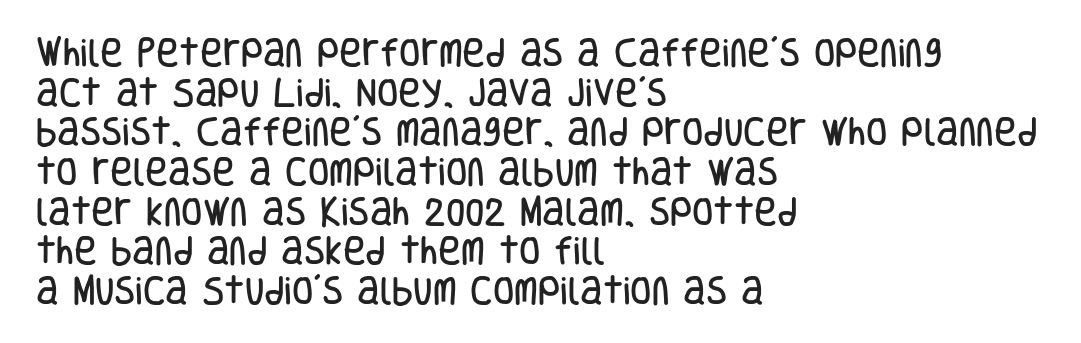
The image shows 31 px condensed sans-serif type, upright; set left-aligned, normal line spacing (1.28x), normal letter spacing, not underlined; low stroke contrast and a large x-height.
